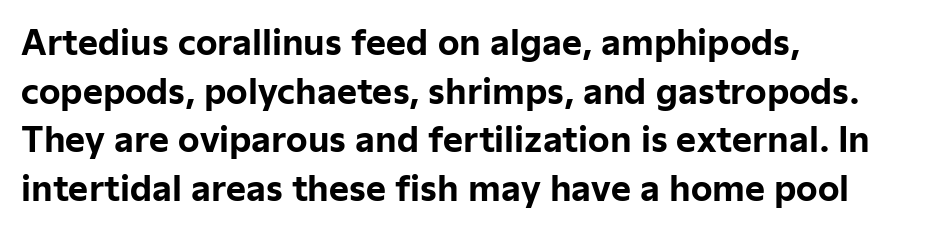
{"serif": "no", "italic": "no", "bold": "yes", "weight": "bold", "width": "normal", "stroke_contrast": "low", "x_height": "medium", "monospaced": "no", "underline": "no", "align": "left", "line_spacing": "normal", "line_spacing_ratio": 1.43, "letter_spacing": "normal", "letter_spacing_em": 0.0, "glyph_px": 34}
